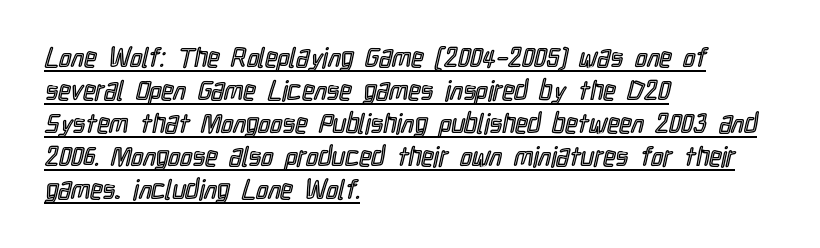
The image shows 27 px text type; set left-aligned, line spacing 1.22x, normal letter spacing, underlined.
